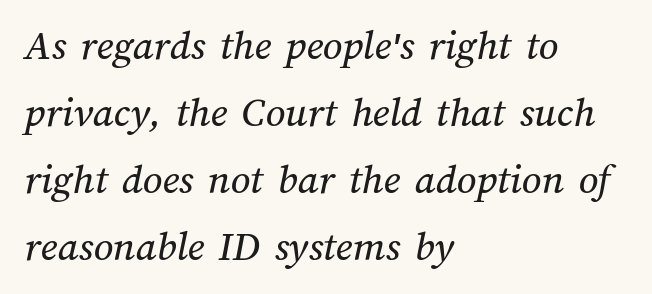
Q: Is the text underlined? A: No.
Q: How is the paragraph aligned? A: Left-aligned.
Q: Is the spacing between letters normal or unusually wide? A: Normal.
Q: Is the spacing between lines tight, normal or loose? A: Normal.
Q: Width (condensed, normal, or wide)? A: Normal.
Q: Stroke contrast? A: Medium.
Q: x-height? A: Medium.
Q: Monospaced? A: No.
